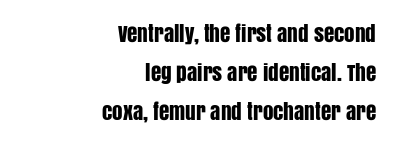
The image shows 21 px text type, upright; set right-aligned, line spacing 1.85x, normal letter spacing, not underlined.
